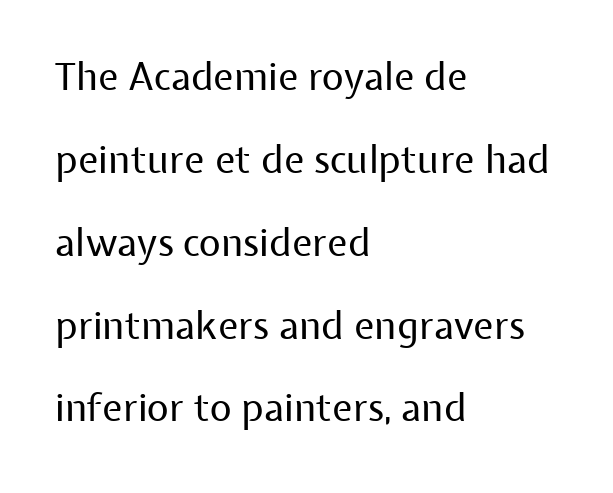
The passage shown is typeset with a sans-serif family. Leading: increased. The space beneath each line is pristine and unruled. Is there any slant? The stems are plumb. The letters advance in unequal steps, a hallmark of proportional type.
